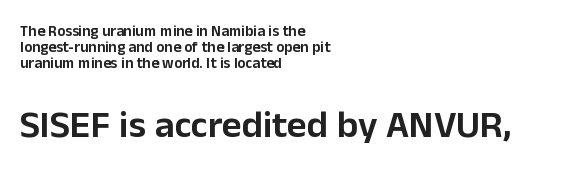
Q: Is the text italic (slanted)? A: No, it is upright.
Q: Is the typeface a serif or a sans-serif typeface? A: Sans-serif.
Q: Is the text underlined? A: No.
Q: How is the paragraph aligned? A: Left-aligned.
Q: Is the spacing between letters normal or unusually wide? A: Normal.
Q: Is the spacing between lines tight, normal or loose? A: Tight.
Q: Which block of text is set in a larger size, the first (top) or the second (bottom)? A: The second (bottom) one.
Q: Width (condensed, normal, or wide)? A: Normal.
Q: Stroke contrast? A: Low.
Q: x-height? A: Medium.
Q: Monospaced? A: No.
